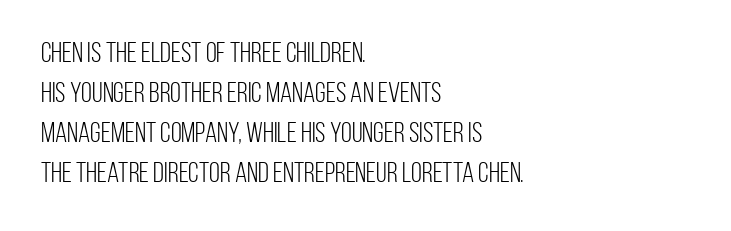
Q: Is the text bold? A: No.
Q: Is the text italic (slanted)? A: No, it is upright.
Q: Is the typeface a serif or a sans-serif typeface? A: Sans-serif.
Q: Is the text underlined? A: No.
Q: How is the paragraph aligned? A: Left-aligned.
Q: Is the spacing between letters normal or unusually wide? A: Normal.
Q: Is the spacing between lines tight, normal or loose? A: Normal.
Q: Width (condensed, normal, or wide)? A: Condensed.
Q: Stroke contrast? A: Low.
Q: x-height? A: Large.
Q: Monospaced? A: No.
